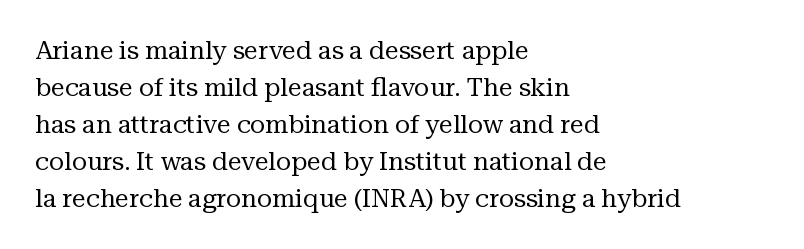
{"italic": "no", "bold": "no", "underline": "no", "align": "left", "line_spacing": "normal", "line_spacing_ratio": 1.48, "letter_spacing": "normal", "letter_spacing_em": 0.0, "glyph_px": 25}
